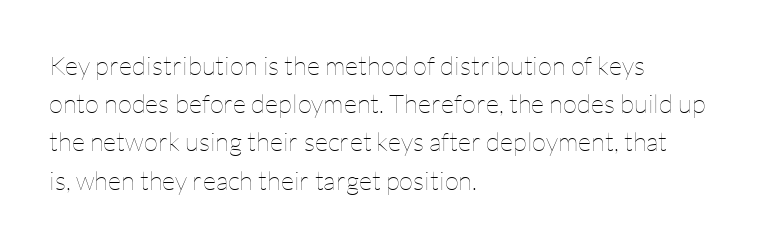
{"italic": "no", "bold": "no", "underline": "no", "align": "left", "line_spacing": "normal", "line_spacing_ratio": 1.47, "letter_spacing": "normal", "letter_spacing_em": 0.0, "glyph_px": 26}
